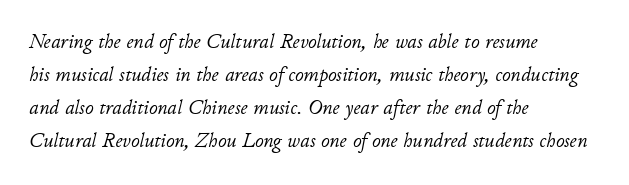
Q: Is the text bold? A: No.
Q: Is the text italic (slanted)? A: Yes, it leans right by about 11 degrees.
Q: Is the text underlined? A: No.
Q: How is the paragraph aligned? A: Left-aligned.
Q: Is the spacing between letters normal or unusually wide? A: Normal.
Q: Is the spacing between lines tight, normal or loose? A: Normal.
